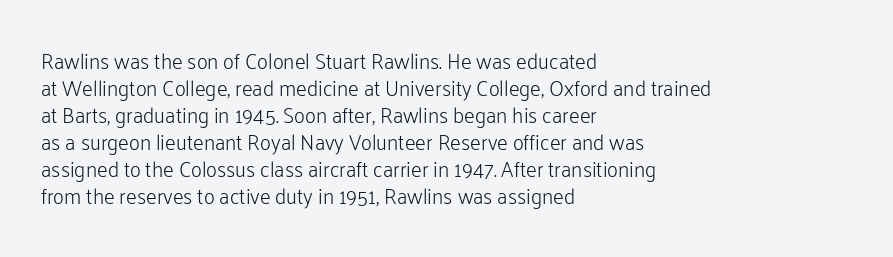
{"italic": "no", "bold": "no", "underline": "no", "align": "left", "line_spacing": "normal", "line_spacing_ratio": 1.29, "letter_spacing": "normal", "letter_spacing_em": 0.0, "glyph_px": 21}
